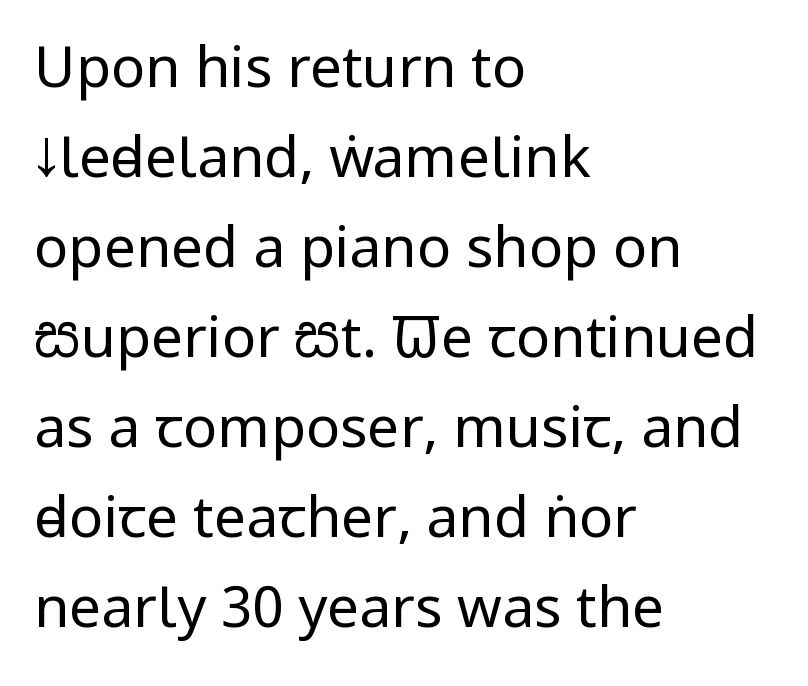
Q: Is the text bold? A: No.
Q: Is the text italic (slanted)? A: No, it is upright.
Q: Is the typeface a serif or a sans-serif typeface? A: Sans-serif.
Q: Is the text underlined? A: No.
Q: How is the paragraph aligned? A: Left-aligned.
Q: Is the spacing between letters normal or unusually wide? A: Normal.
Q: Is the spacing between lines tight, normal or loose? A: Normal.
Q: Width (condensed, normal, or wide)? A: Condensed.
Q: Stroke contrast? A: Low.
Q: x-height? A: Large.
Q: Monospaced? A: No.
